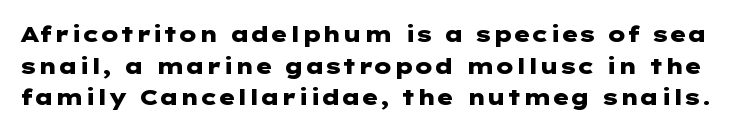
Descenders are the only things crossing below the line. The sample has been set heavy, in full bold. Honestly, the letter spacing is just normal — you wouldn't notice it. The letters stand upright; this is a roman face.
